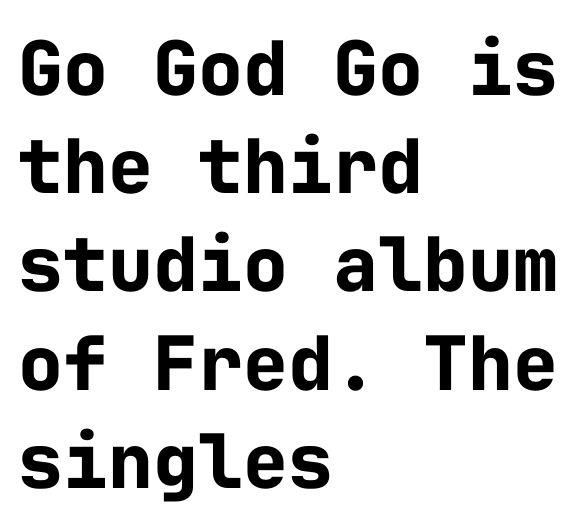
{"serif": "no", "italic": "no", "bold": "yes", "weight": "bold", "width": "normal", "stroke_contrast": "low", "x_height": "medium", "monospaced": "yes", "underline": "no", "align": "left", "line_spacing": "normal", "line_spacing_ratio": 1.31, "letter_spacing": "normal", "letter_spacing_em": 0.0, "glyph_px": 75}
